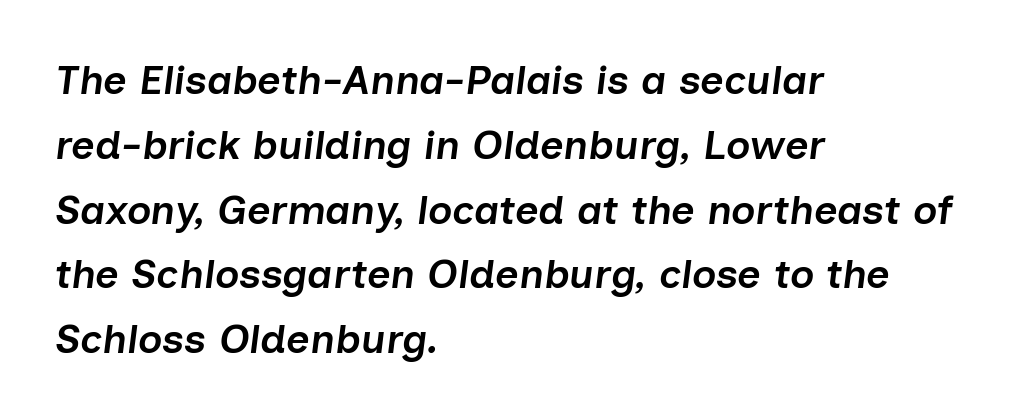
A typesetter would call this proportional, since set widths differ per character. The passage shown is semibold, sitting just below true bold. The rendering uses a moderate line-height, typical for paragraphs. Underlining? Definitely not there. Short and long lines alike share a common starting point at left. If you drew a line through each stem, it would be angled.
